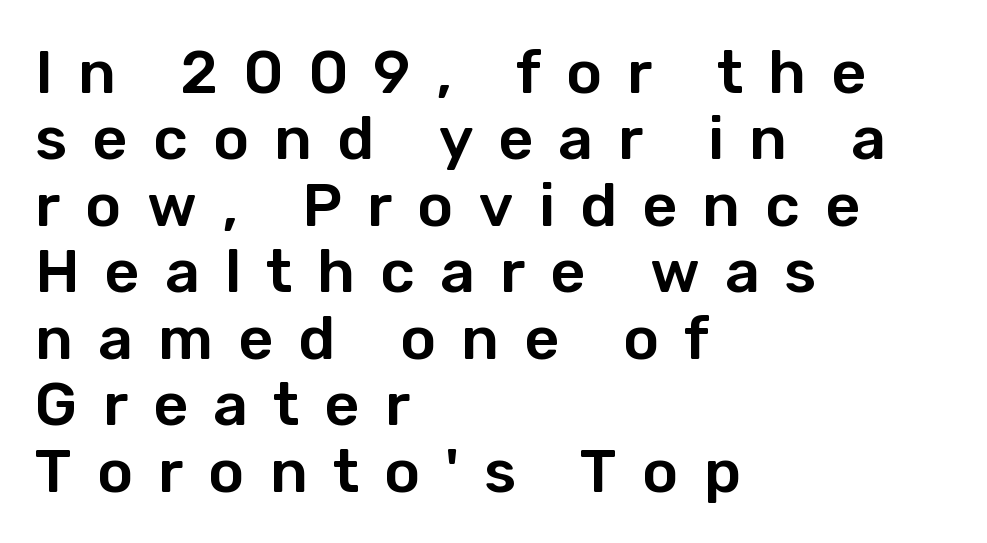
Posture: straight, roman, zero tilt. Note: no serifs on the glyphs. Does the copy run flush right? No — it runs flush left. A typesetter would call this leading minimal, almost set solid. The area under the type is left untouched. Words appear elongated and porous because spacing is wide.
